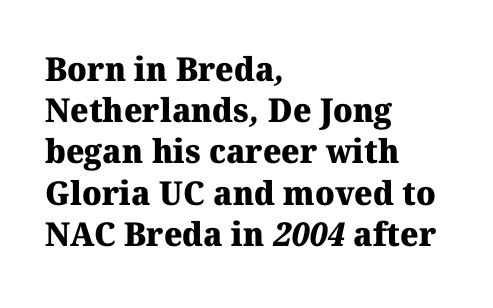
The glyphs have the mass of a bold cut. Letters rest on an invisible, unmarked baseline. Short and long lines alike share a common starting point at left. Note: serifs present on the glyphs.
